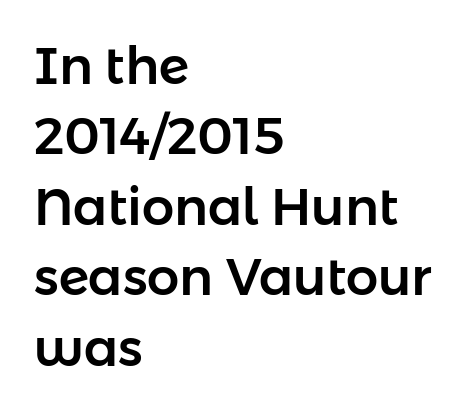
The image shows 51 px sans-serif type, upright; set left-aligned, normal line spacing (1.38x), normal letter spacing, not underlined; low stroke contrast and a medium x-height.
